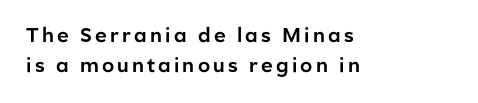
The image shows 20 px text type, upright; set left-aligned, normal line spacing (1.5x), not underlined.
